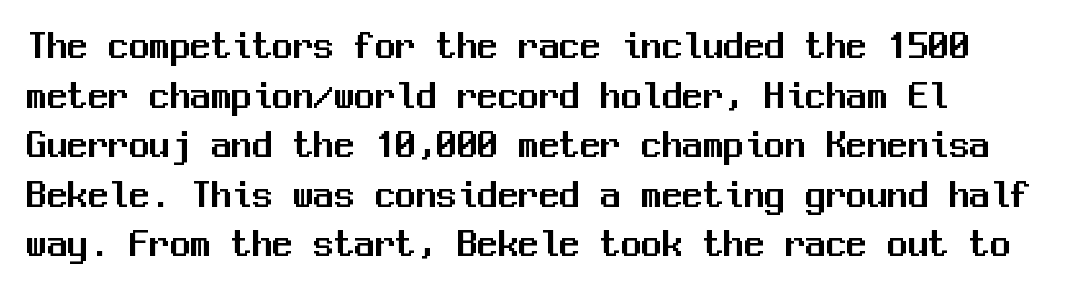
You could count columns in this text — the font is strictly monospaced. Does the type have serifs? No, each stem ends abruptly. Upright lettering throughout. Between one letter and the next there's only the usual sliver of space. The baseline area is clear.
